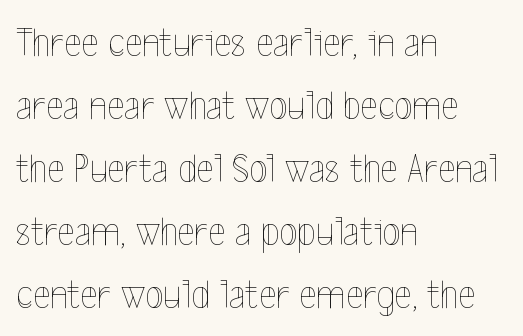
The image shows 42 px thin, condensed type, upright; set left-aligned, normal line spacing (1.5x), normal letter spacing, not underlined; a medium x-height.
